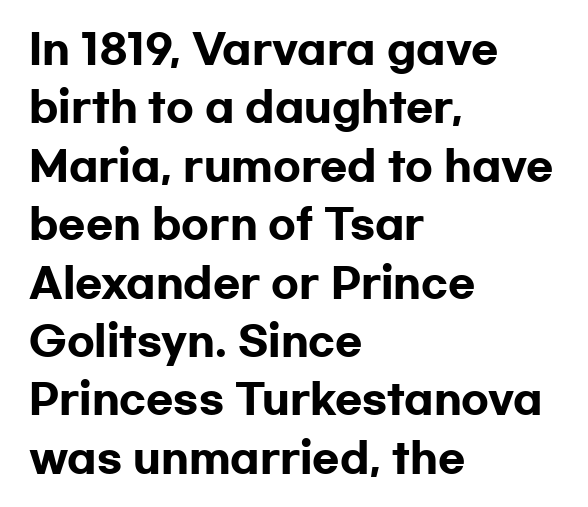
The image shows 40 px heavy, wide sans-serif type, upright; set left-aligned, normal line spacing (1.46x), normal letter spacing, not underlined; low stroke contrast and a medium x-height.
